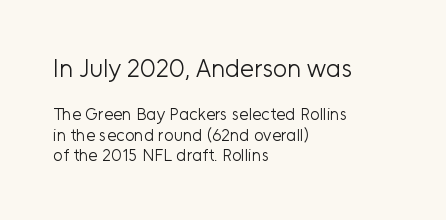
{"italic": "no", "bold": "no", "underline": "no", "align": "left", "line_spacing_ratio": 1.21, "letter_spacing": "normal", "letter_spacing_em": 0.0, "larger_block": "first", "size_ratio": 1.47, "glyph_px": 25}
